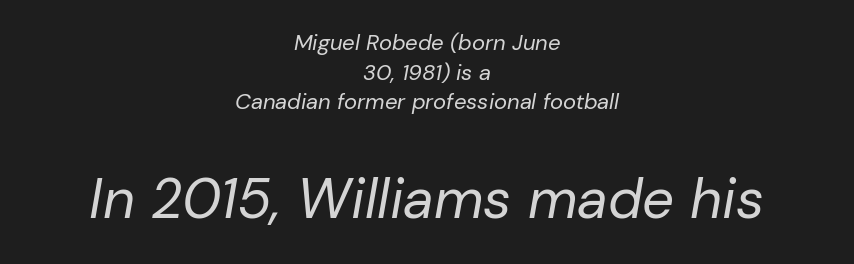
{"italic": "yes", "lean": "right", "slant_degrees": 10, "bold": "no", "weight": "regular", "width": "normal", "stroke_contrast": "low", "x_height": "medium", "monospaced": "no", "underline": "no", "align": "center", "line_spacing": "normal", "line_spacing_ratio": 1.35, "letter_spacing": "normal", "letter_spacing_em": 0.0, "larger_block": "second", "size_ratio": 2.55, "glyph_px": 56}
